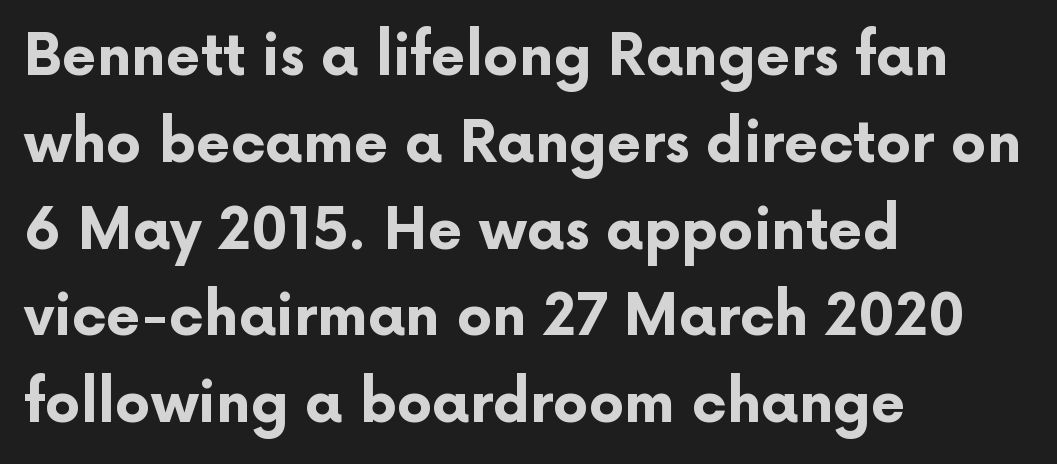
The image shows 56 px bold sans-serif type, upright; set left-aligned, normal line spacing (1.55x), normal letter spacing, not underlined; low stroke contrast and a medium x-height.
